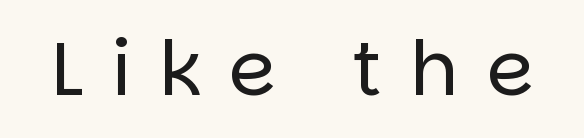
Q: Is the text bold? A: No.
Q: Is the text italic (slanted)? A: No, it is upright.
Q: Is the typeface a serif or a sans-serif typeface? A: Sans-serif.
Q: Is the text underlined? A: No.
Q: Is the spacing between letters normal or unusually wide? A: Unusually wide.
Q: Width (condensed, normal, or wide)? A: Normal.
Q: Stroke contrast? A: Low.
Q: x-height? A: Large.
Q: Monospaced? A: No.
